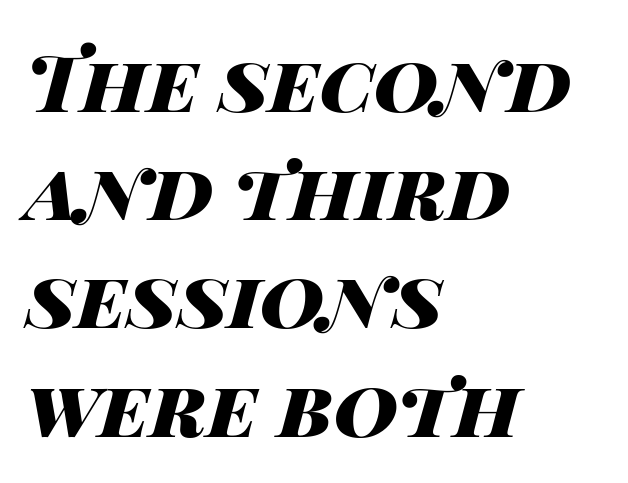
The image shows 79 px heavy, wide type, italic (leaning right); set left-aligned, normal line spacing (1.37x), normal letter spacing, not underlined; high stroke contrast and a large x-height.
